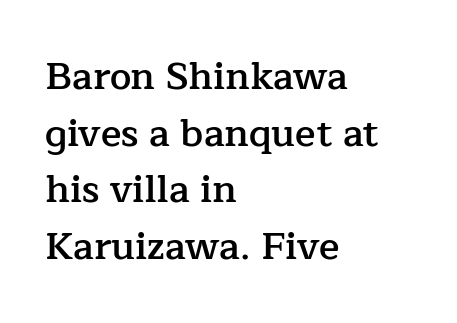
Q: Is the text bold? A: Semi-bold.
Q: Is the text italic (slanted)? A: No, it is upright.
Q: Is the typeface a serif or a sans-serif typeface? A: Serif.
Q: Is the text underlined? A: No.
Q: How is the paragraph aligned? A: Left-aligned.
Q: Is the spacing between letters normal or unusually wide? A: Normal.
Q: Is the spacing between lines tight, normal or loose? A: Normal.
Q: Width (condensed, normal, or wide)? A: Normal.
Q: Stroke contrast? A: Low.
Q: x-height? A: Medium.
Q: Monospaced? A: No.
